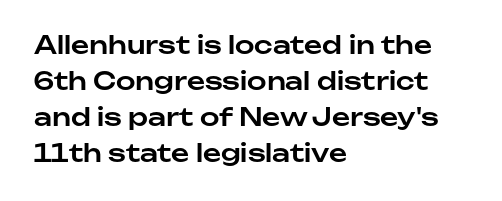
Q: Is the text italic (slanted)? A: No, it is upright.
Q: Is the text underlined? A: No.
Q: How is the paragraph aligned? A: Left-aligned.
Q: Is the spacing between letters normal or unusually wide? A: Normal.
Q: Is the spacing between lines tight, normal or loose? A: Normal.
